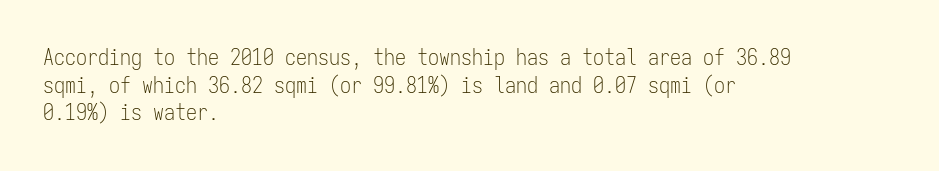
The typeface has the unassuming heft of standard copy or less. Vertical strokes here are truly vertical. A clean baseline with only descenders dipping below it. Default kerning and tracking; the words read as compact shapes.
